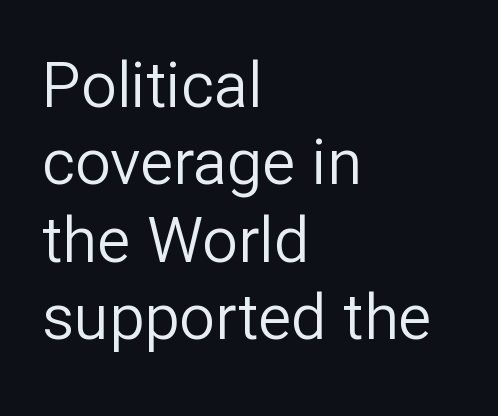
The image shows 63 px regular-weight sans-serif type, upright; set left-aligned, line spacing 1.23x, normal letter spacing, not underlined; low stroke contrast and a medium x-height.
